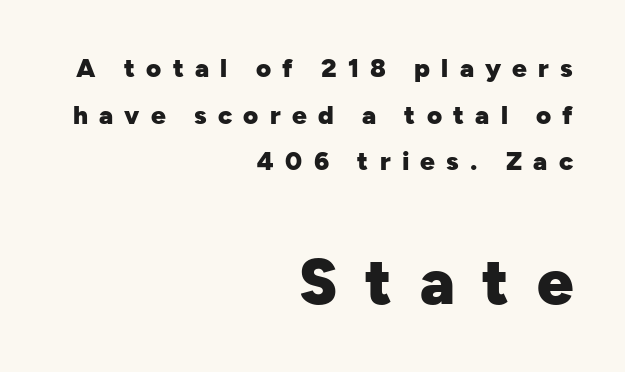
The image shows 64 px heavy sans-serif type, upright; set right-aligned, line spacing 1.79x, unusually wide letter spacing (+0.43 em), not underlined; the second (bottom) block is 2.46x larger; low stroke contrast and a medium x-height.
